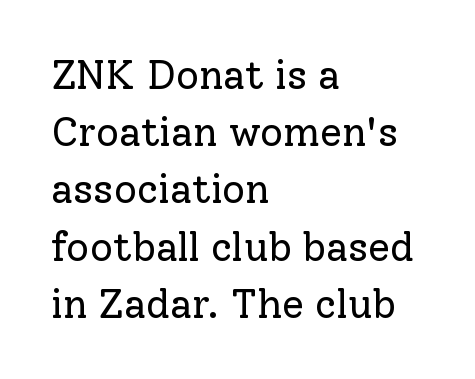
Q: Is the text bold? A: No.
Q: Is the text italic (slanted)? A: No, it is upright.
Q: Is the typeface a serif or a sans-serif typeface? A: Serif.
Q: Is the text underlined? A: No.
Q: How is the paragraph aligned? A: Left-aligned.
Q: Is the spacing between letters normal or unusually wide? A: Normal.
Q: Is the spacing between lines tight, normal or loose? A: Normal.
Q: Width (condensed, normal, or wide)? A: Normal.
Q: Stroke contrast? A: Low.
Q: x-height? A: Medium.
Q: Monospaced? A: No.
